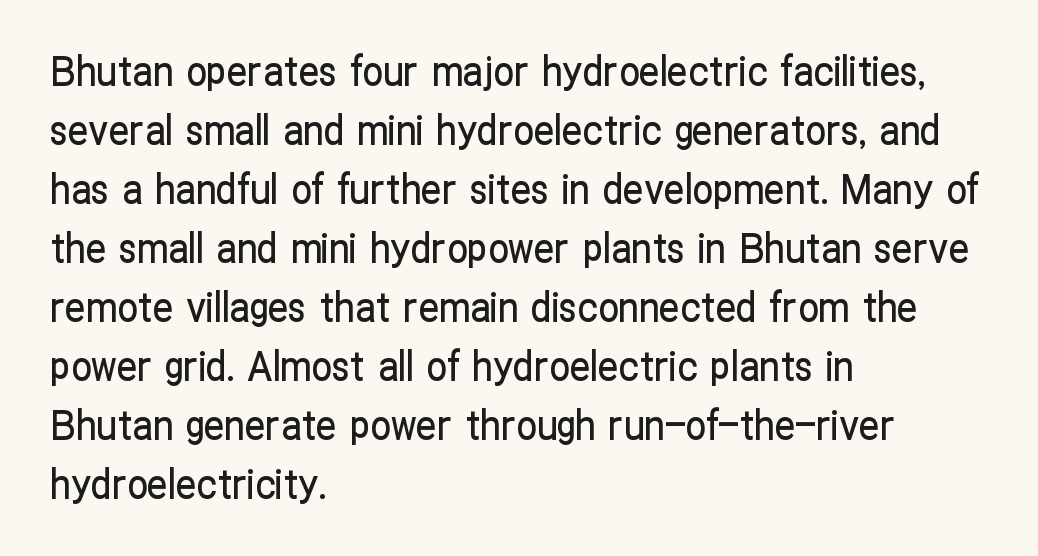
The image shows 41 px condensed sans-serif type, upright; set left-aligned, normal line spacing (1.44x), normal letter spacing, not underlined; low stroke contrast and a medium x-height.
